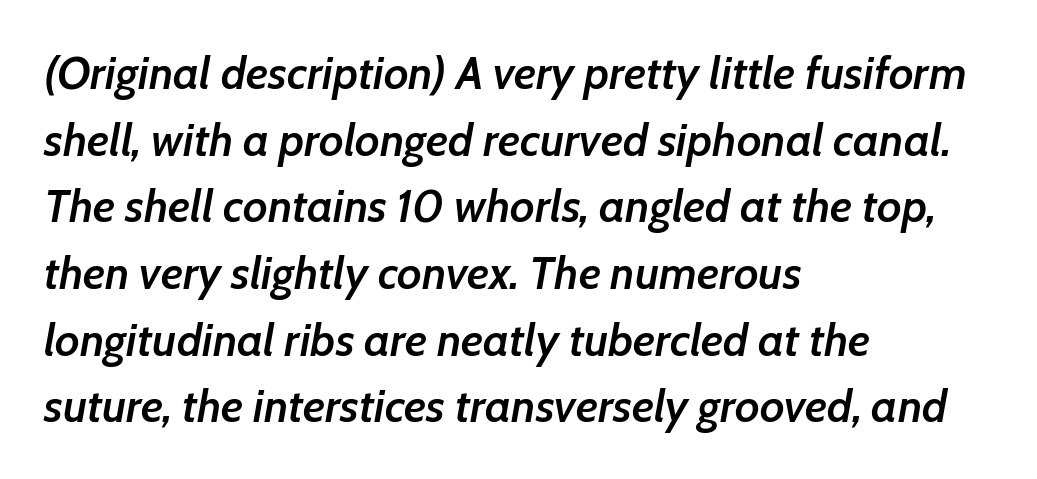
Q: Is the text bold? A: Semi-bold.
Q: Is the text italic (slanted)? A: Yes, it leans right by about 7 degrees.
Q: Is the text underlined? A: No.
Q: How is the paragraph aligned? A: Left-aligned.
Q: Is the spacing between letters normal or unusually wide? A: Normal.
Q: Is the spacing between lines tight, normal or loose? A: Normal.
Q: Width (condensed, normal, or wide)? A: Normal.
Q: Stroke contrast? A: Low.
Q: x-height? A: Medium.
Q: Monospaced? A: No.
